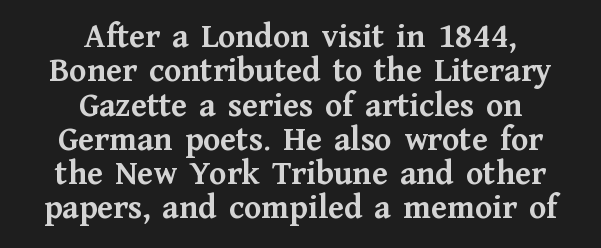
{"serif": "yes", "italic": "no", "bold": "yes", "weight": "semibold", "width": "normal", "stroke_contrast": "medium", "x_height": "medium", "monospaced": "no", "underline": "no", "align": "center", "line_spacing": "tight", "line_spacing_ratio": 0.98, "letter_spacing": "normal", "letter_spacing_em": 0.0, "glyph_px": 35}
